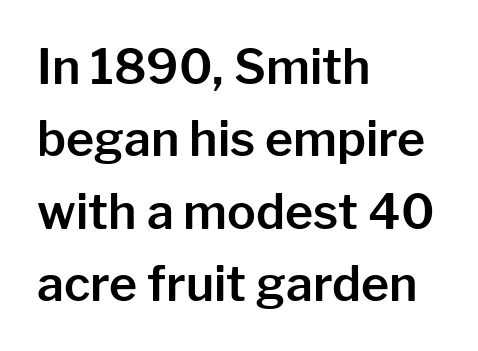
The image shows 48 px sans-serif type, upright; set left-aligned, normal line spacing (1.51x), normal letter spacing, not underlined; low stroke contrast and a medium x-height.
